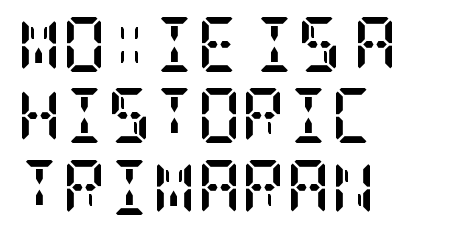
The image shows 55 px semibold, condensed serif type, upright; set left-aligned, normal line spacing (1.3x), normal letter spacing, not underlined; low stroke contrast and a large x-height.
